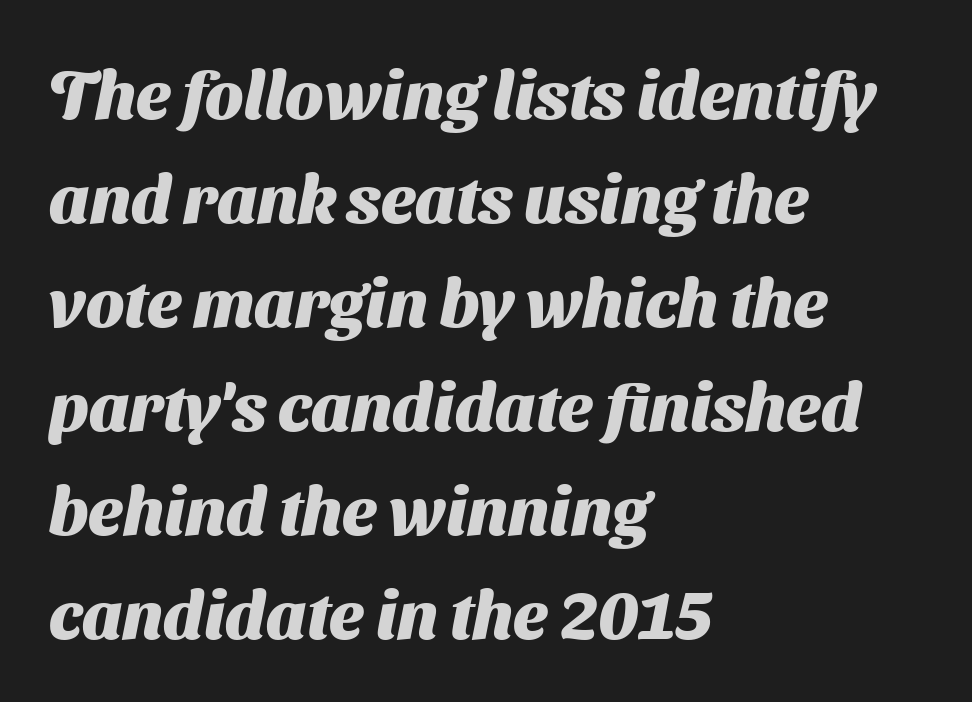
Q: Is the text bold? A: Yes.
Q: Is the typeface a serif or a sans-serif typeface? A: Sans-serif.
Q: Is the text underlined? A: No.
Q: How is the paragraph aligned? A: Left-aligned.
Q: Is the spacing between letters normal or unusually wide? A: Normal.
Q: Is the spacing between lines tight, normal or loose? A: Normal.
Q: Width (condensed, normal, or wide)? A: Normal.
Q: Stroke contrast? A: Medium.
Q: x-height? A: Medium.
Q: Monospaced? A: No.
